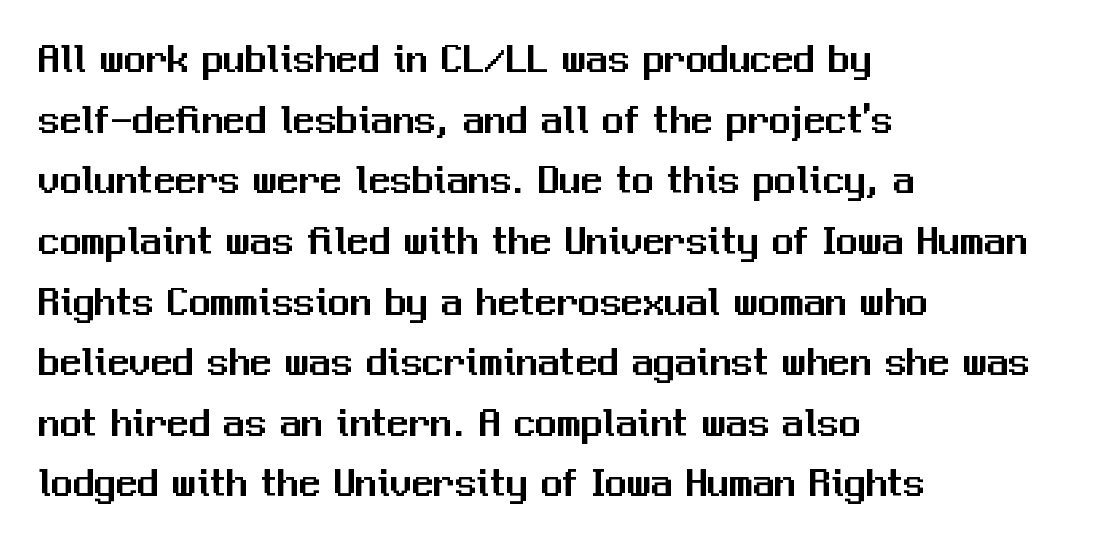
This rendering uses left alignment, leaving the right contour irregular. The font family rendered here belongs to the sans-serif group. Evenly set lines give the paragraph a standard silhouette. If you drew a line through each stem, it would be perfectly vertical. Proportional: the letters do not fall into vertical columns.
